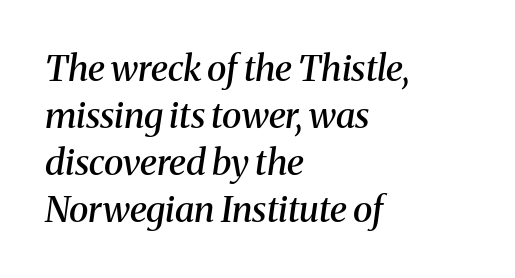
In terms of leading, this rendering sits right in the middle. Weight: semibold (demi). Note the varied advance widths — an 'i' is clearly narrower than an 'm'. Characters are canted at an angle relative to the baseline's perpendicular.
